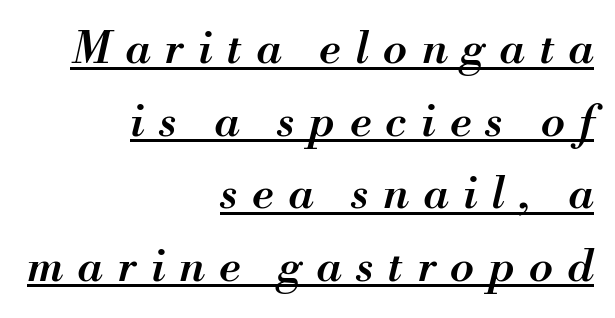
Q: Is the text bold? A: Semi-bold.
Q: Is the text italic (slanted)? A: Yes, it leans right by about 13 degrees.
Q: Is the text underlined? A: Yes.
Q: How is the paragraph aligned? A: Right-aligned.
Q: Is the spacing between letters normal or unusually wide? A: Unusually wide.
Q: Is the spacing between lines tight, normal or loose? A: Normal.
Q: Width (condensed, normal, or wide)? A: Normal.
Q: Stroke contrast? A: Medium.
Q: x-height? A: Small.
Q: Monospaced? A: No.
